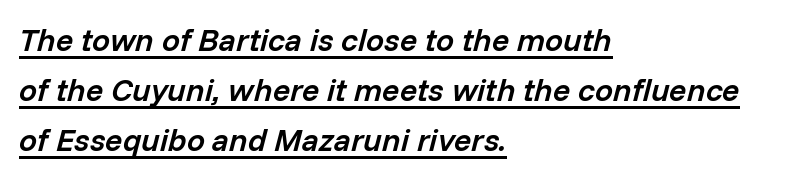
{"italic": "yes", "lean": "right", "slant_degrees": 14, "bold": "semi", "weight": "semibold", "width": "normal", "stroke_contrast": "low", "x_height": "medium", "monospaced": "no", "underline": "yes", "align": "left", "line_spacing": "normal", "line_spacing_ratio": 1.56, "letter_spacing": "normal", "letter_spacing_em": 0.0, "glyph_px": 32}
